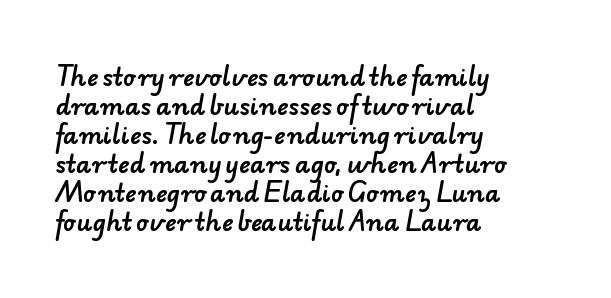
The glyphs are unaccompanied by any horizontal stroke below them. Every row of glyphs begins at an identical x-position on the left. How are the letters spaced? Ordinarily, with no added tracking.
